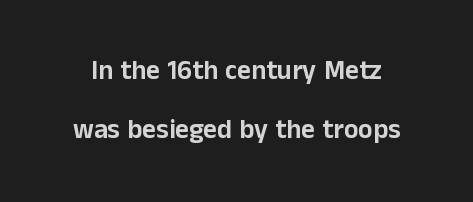
Every stem runs plumb, perpendicular to the baseline. Anything drawn beneath the words? Only blank space. This block would shrink considerably if given ordinary leading; it's expanded now. Students, note that the glyphs here touch the page at normal intervals.
